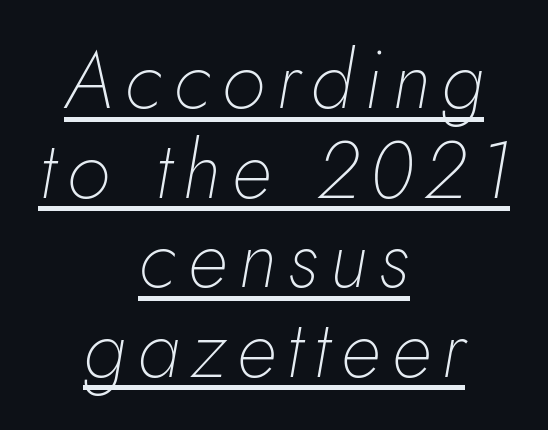
The typography opts for an oblique posture over an upright one. The passage is arranged like a title page — every line centered. The words here are underlined. Interline gaps are noticeably narrow in this sample. Weight: not bold — regular or lighter.
